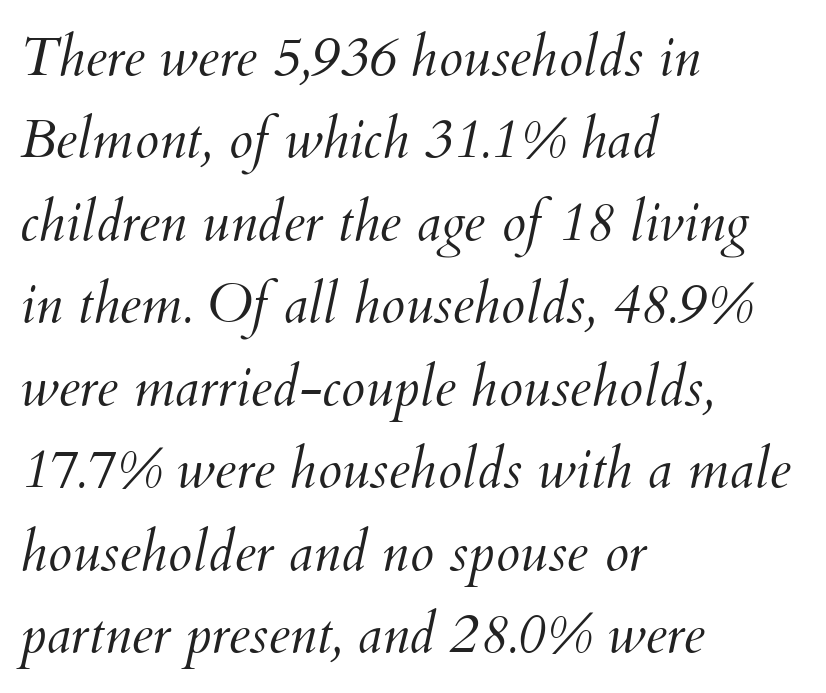
Q: Is the text bold? A: No.
Q: Is the text italic (slanted)? A: Yes, it leans right by about 12 degrees.
Q: Is the text underlined? A: No.
Q: How is the paragraph aligned? A: Left-aligned.
Q: Is the spacing between letters normal or unusually wide? A: Normal.
Q: Is the spacing between lines tight, normal or loose? A: Normal.
Q: Width (condensed, normal, or wide)? A: Normal.
Q: Stroke contrast? A: Medium.
Q: x-height? A: Small.
Q: Monospaced? A: No.
